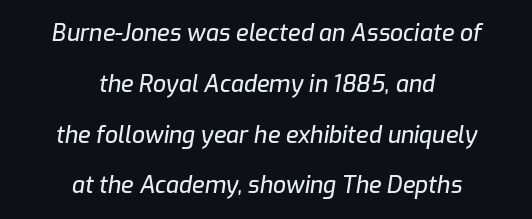
{"italic": "yes", "lean": "right", "slant_degrees": 9, "underline": "no", "align": "center", "line_spacing": "loose", "line_spacing_ratio": 2.21, "letter_spacing": "normal", "letter_spacing_em": 0.0, "glyph_px": 23}
